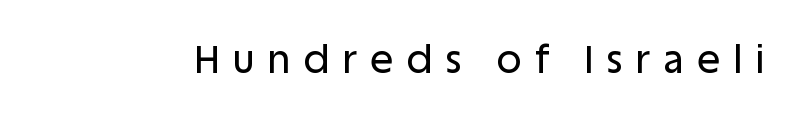
The words here are not underlined. Letter spacing: wide. The letters advance in unequal steps, a hallmark of proportional type. No feet cap the strokes, marking this as sans-serif type.
